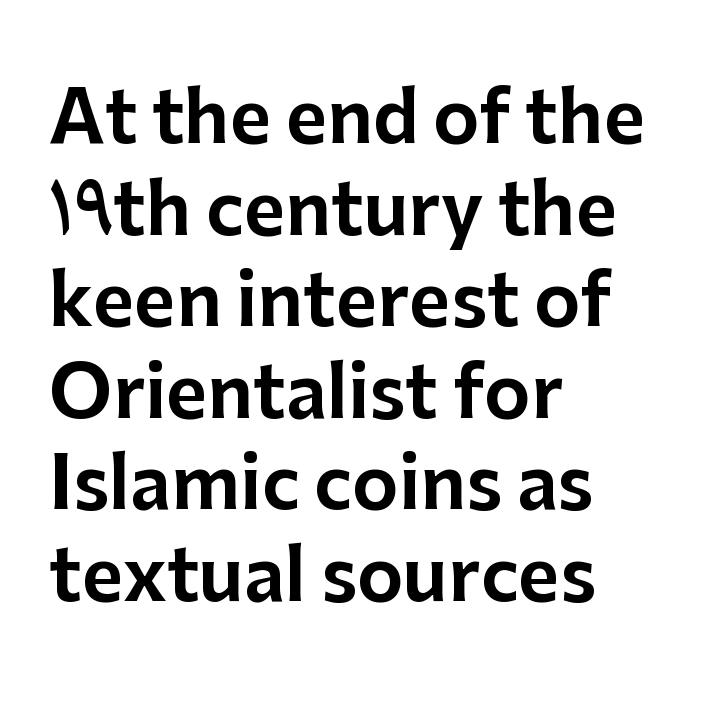
{"serif": "no", "italic": "no", "width": "normal", "stroke_contrast": "low", "x_height": "medium", "monospaced": "no", "underline": "no", "align": "left", "line_spacing": "normal", "line_spacing_ratio": 1.29, "letter_spacing": "normal", "letter_spacing_em": 0.0, "glyph_px": 71}
